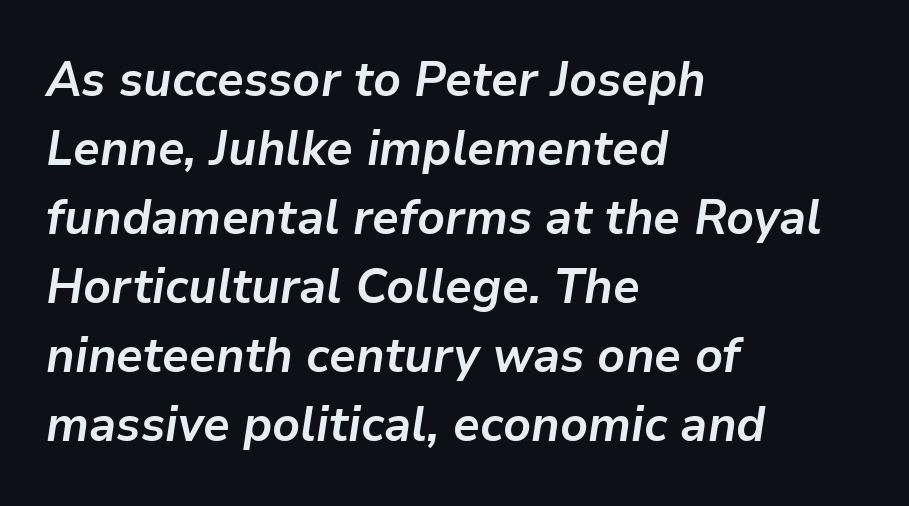
The letters advance in unequal steps, a hallmark of proportional type. Style check: oblique. The rendering uses a bold face; every stroke is thick and dark. Descenders are the only things crossing below the line. What stands out about the letter spacing? Nothing — it is the standard amount. Horizontal alignment here is leftward, the default for most running prose.
